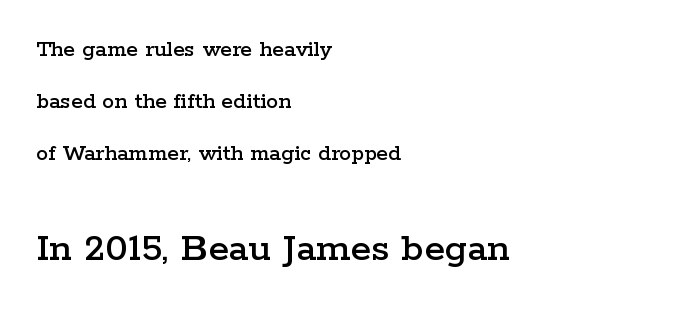
Q: Is the text italic (slanted)? A: No, it is upright.
Q: Is the typeface a serif or a sans-serif typeface? A: Serif.
Q: Is the text underlined? A: No.
Q: How is the paragraph aligned? A: Left-aligned.
Q: Is the spacing between letters normal or unusually wide? A: Normal.
Q: Is the spacing between lines tight, normal or loose? A: Loose.
Q: Which block of text is set in a larger size, the first (top) or the second (bottom)? A: The second (bottom) one.
Q: Width (condensed, normal, or wide)? A: Wide.
Q: Stroke contrast? A: Low.
Q: x-height? A: Medium.
Q: Monospaced? A: No.
